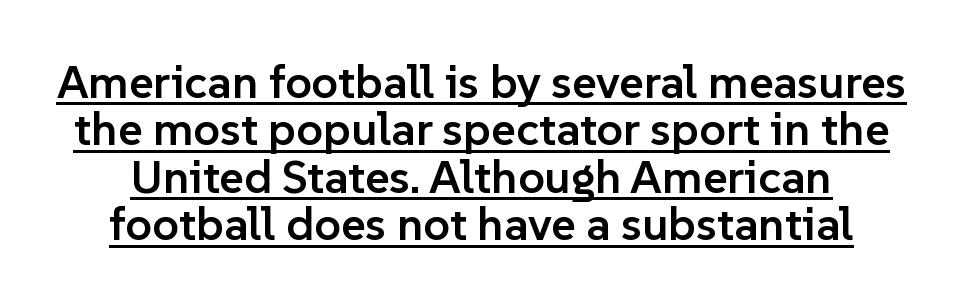
Characters follow at the spacing the type designer built in. Observe the absence of serifs on each vertical stroke in this sample. Interline gaps are noticeably narrow in this sample. The rendering uses the underline text-decoration. The lettering stays uniformly vertical, giving the passage a roman look. Each glyph is drawn with semibold strokes, heavier than normal yet not fully bold.
